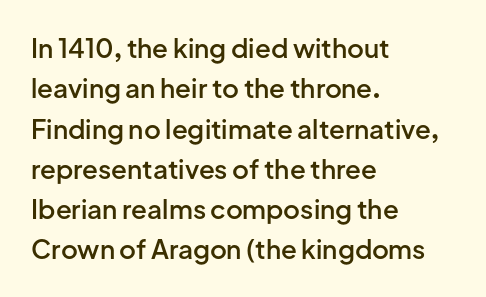
Q: Is the text bold? A: Semi-bold.
Q: Is the text italic (slanted)? A: No, it is upright.
Q: Is the text underlined? A: No.
Q: How is the paragraph aligned? A: Left-aligned.
Q: Is the spacing between letters normal or unusually wide? A: Normal.
Q: Is the spacing between lines tight, normal or loose? A: Normal.
